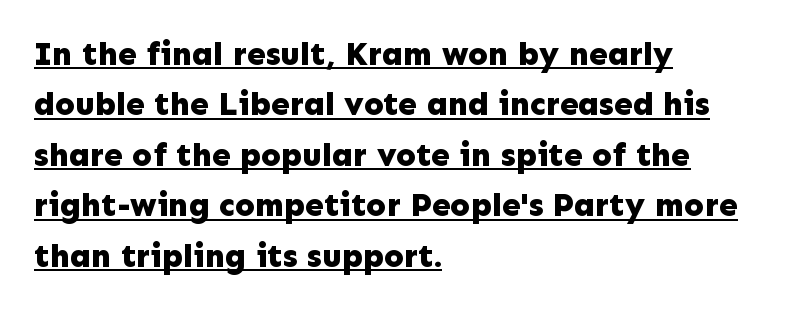
The rendering uses a bold face; every stroke is thick and dark. Notice how the passage keeps a crisp vertical edge on the left only. Varying glyph widths throughout — classic text-font behaviour. The letterforms sit shoulder to shoulder at normal distance. A typesetter would label this face a sans. It's the straight-up-and-down kind of type.
